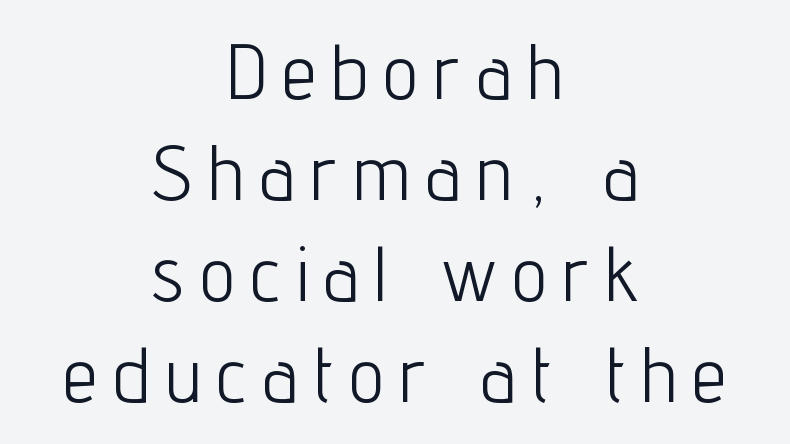
Q: Is the text bold? A: No.
Q: Is the text italic (slanted)? A: No, it is upright.
Q: Is the typeface a serif or a sans-serif typeface? A: Sans-serif.
Q: Is the text underlined? A: No.
Q: How is the paragraph aligned? A: Centered.
Q: Is the spacing between letters normal or unusually wide? A: Unusually wide.
Q: Is the spacing between lines tight, normal or loose? A: Normal.
Q: Width (condensed, normal, or wide)? A: Condensed.
Q: Stroke contrast? A: Low.
Q: x-height? A: Medium.
Q: Monospaced? A: No.
